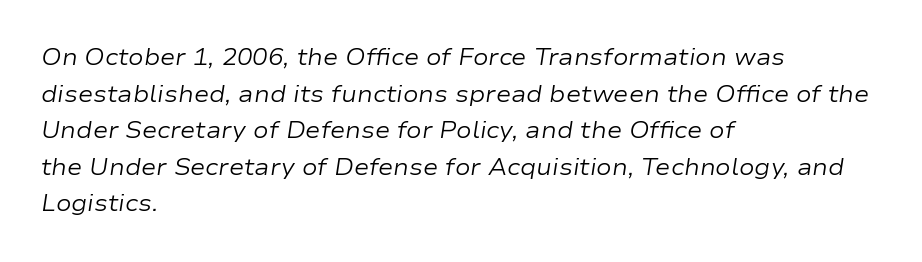
{"italic": "yes", "lean": "right", "slant_degrees": 9, "bold": "no", "underline": "no", "align": "left", "line_spacing": "normal", "line_spacing_ratio": 1.59, "letter_spacing": "normal", "letter_spacing_em": 0.0, "glyph_px": 23}
